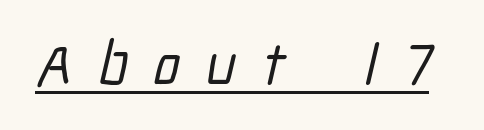
Q: Is the typeface a serif or a sans-serif typeface? A: Sans-serif.
Q: Is the text underlined? A: Yes.
Q: Is the spacing between letters normal or unusually wide? A: Unusually wide.
Q: Width (condensed, normal, or wide)? A: Condensed.
Q: Stroke contrast? A: Low.
Q: x-height? A: Medium.
Q: Monospaced? A: No.
